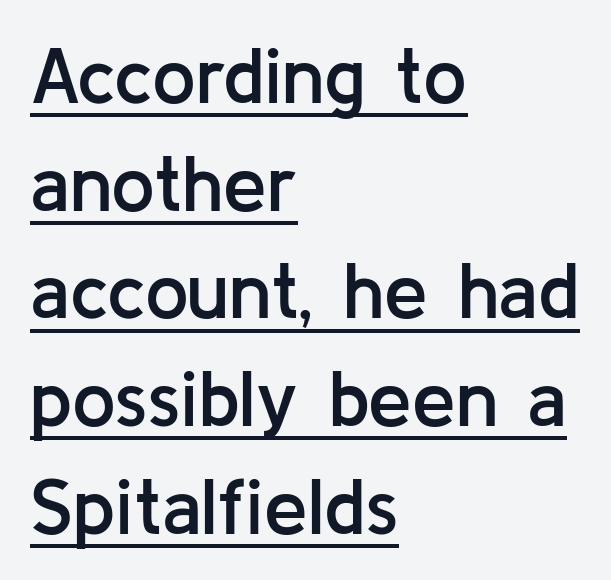
{"serif": "no", "italic": "no", "bold": "semi", "weight": "semibold", "width": "normal", "stroke_contrast": "low", "x_height": "medium", "monospaced": "no", "underline": "yes", "align": "left", "line_spacing": "normal", "line_spacing_ratio": 1.38, "letter_spacing": "normal", "letter_spacing_em": 0.0, "glyph_px": 78}
